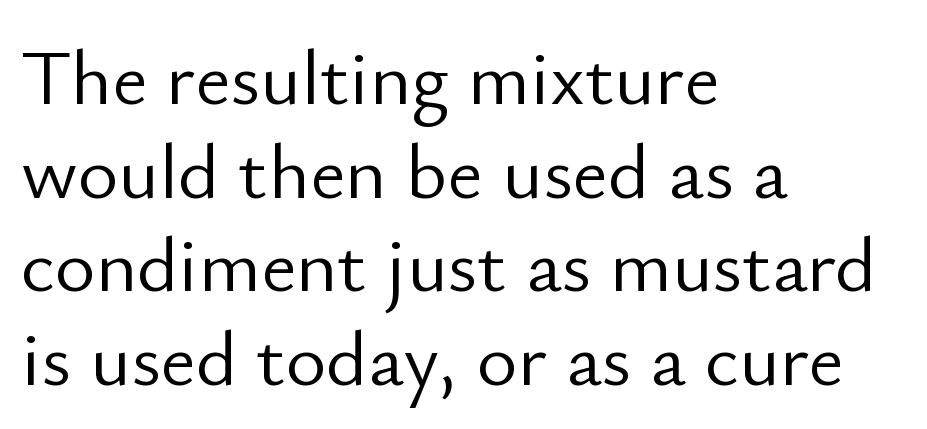
The image shows 78 px light sans-serif type, upright; set left-aligned, line spacing 1.2x, normal letter spacing, not underlined; low stroke contrast and a small x-height.
